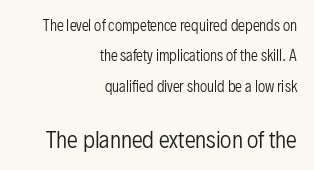
The image shows 22 px text type, upright; set right-aligned, loose line spacing (2.17x), normal letter spacing, not underlined; the second (bottom) block is 1.57x larger.
